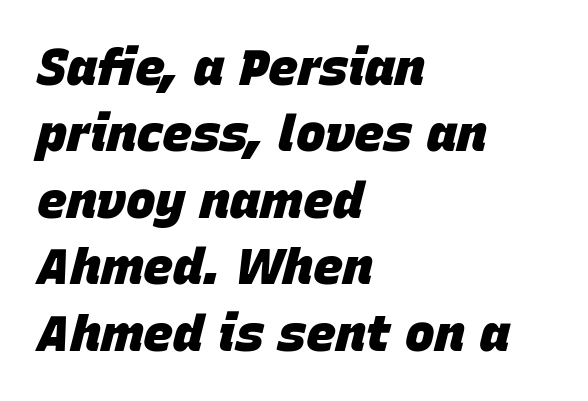
Q: Is the text bold? A: Yes.
Q: Is the text italic (slanted)? A: Yes, it leans right by about 15 degrees.
Q: Is the text underlined? A: No.
Q: How is the paragraph aligned? A: Left-aligned.
Q: Is the spacing between letters normal or unusually wide? A: Normal.
Q: Is the spacing between lines tight, normal or loose? A: Normal.
Q: Width (condensed, normal, or wide)? A: Normal.
Q: Stroke contrast? A: Low.
Q: x-height? A: Large.
Q: Monospaced? A: No.
